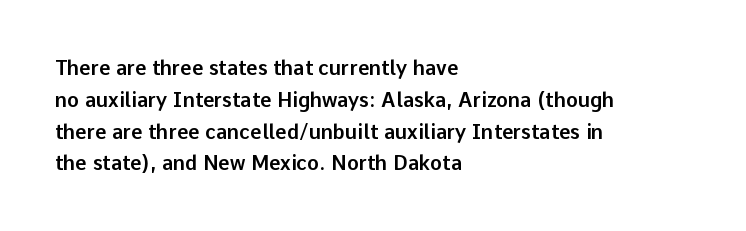
{"italic": "no", "underline": "no", "align": "left", "line_spacing": "normal", "line_spacing_ratio": 1.59, "letter_spacing": "normal", "letter_spacing_em": 0.0, "glyph_px": 20}
